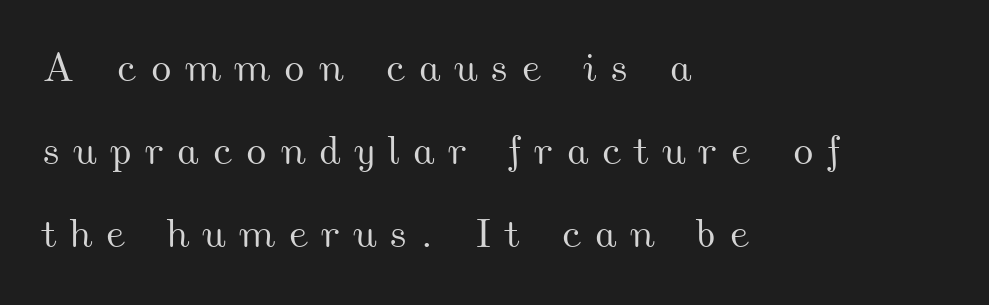
Q: Is the text underlined? A: No.
Q: How is the paragraph aligned? A: Left-aligned.
Q: Is the spacing between letters normal or unusually wide? A: Unusually wide.
Q: Is the spacing between lines tight, normal or loose? A: Loose.
Q: Width (condensed, normal, or wide)? A: Wide.
Q: Stroke contrast? A: Medium.
Q: x-height? A: Small.
Q: Monospaced? A: No.
